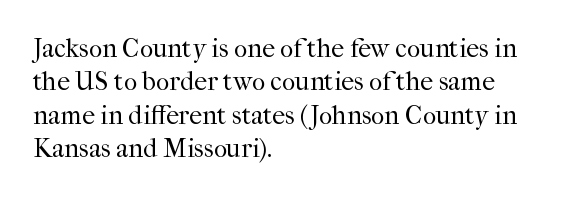
{"italic": "no", "bold": "no", "underline": "no", "align": "left", "line_spacing": "normal", "line_spacing_ratio": 1.28, "letter_spacing": "normal", "letter_spacing_em": 0.0, "glyph_px": 26}
